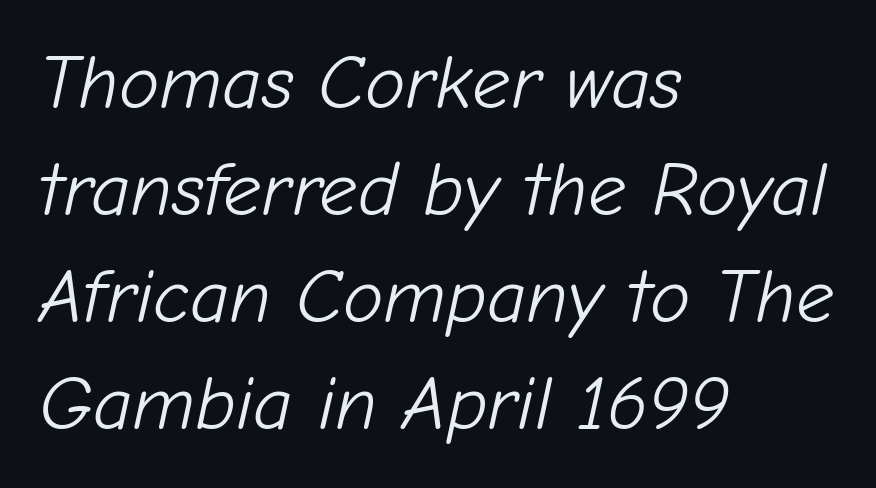
No letter is thick-stroked: the sample isn't bold. A normal amount of white space separates one row of letters from the next. These lines are rendered in a variable-pitch font. The rag falls on the right side of this text block. Each word holds together tightly as a unit, with standard inter-letter gaps. These lines were composed using italics.
